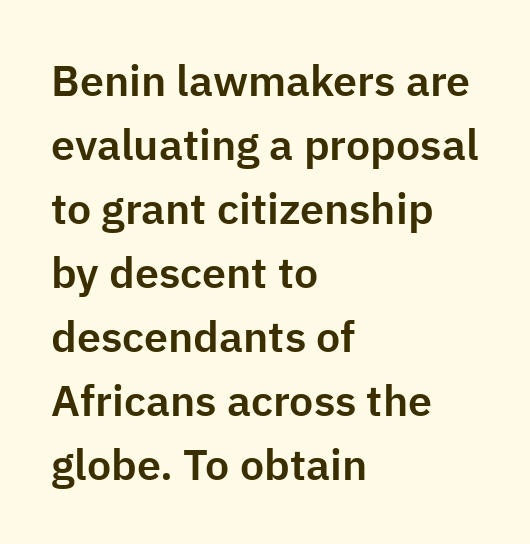
{"serif": "no", "italic": "no", "width": "normal", "stroke_contrast": "low", "x_height": "medium", "monospaced": "no", "underline": "no", "align": "left", "line_spacing": "normal", "line_spacing_ratio": 1.49, "letter_spacing": "normal", "letter_spacing_em": 0.0, "glyph_px": 43}
